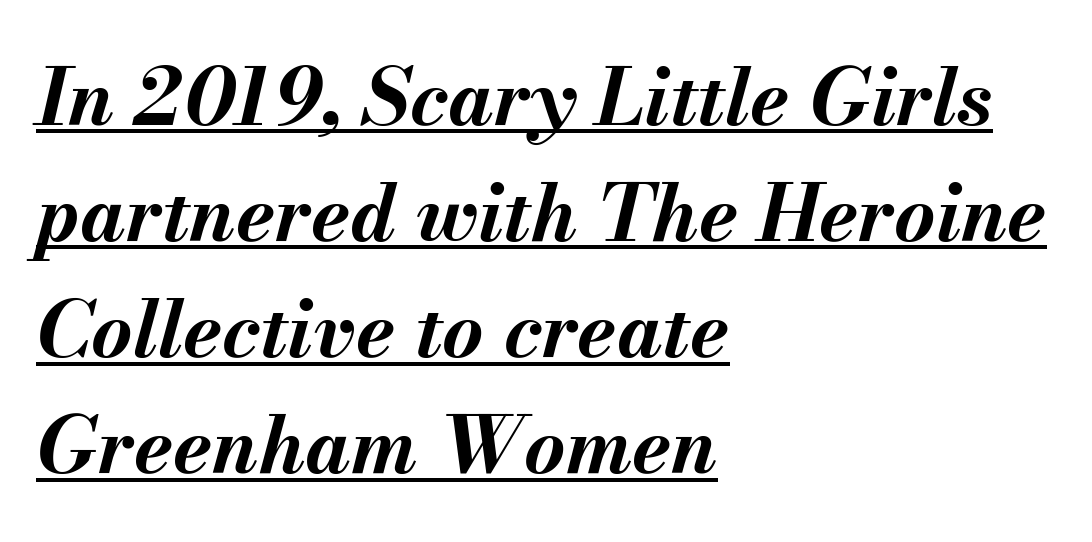
Q: Is the text bold? A: Yes.
Q: Is the text italic (slanted)? A: Yes, it leans right by about 13 degrees.
Q: Is the text underlined? A: Yes.
Q: How is the paragraph aligned? A: Left-aligned.
Q: Is the spacing between letters normal or unusually wide? A: Normal.
Q: Is the spacing between lines tight, normal or loose? A: Normal.
Q: Width (condensed, normal, or wide)? A: Normal.
Q: Stroke contrast? A: Medium.
Q: x-height? A: Small.
Q: Monospaced? A: No.
